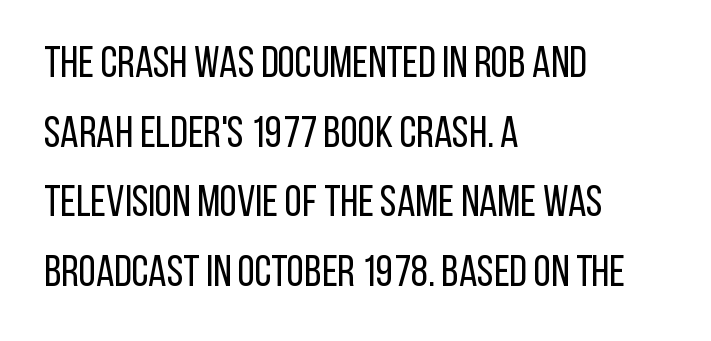
{"serif": "no", "italic": "no", "bold": "no", "weight": "regular", "width": "condensed", "stroke_contrast": "low", "x_height": "large", "monospaced": "no", "underline": "no", "align": "left", "line_spacing": "normal", "line_spacing_ratio": 1.58, "letter_spacing": "normal", "letter_spacing_em": 0.0, "glyph_px": 44}
